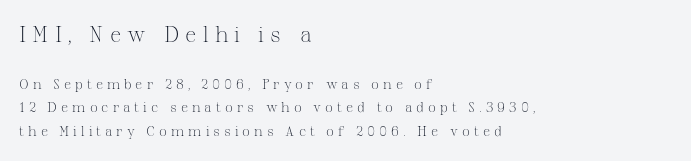
Q: Is the text bold? A: No.
Q: Is the text italic (slanted)? A: No, it is upright.
Q: Is the text underlined? A: No.
Q: How is the paragraph aligned? A: Left-aligned.
Q: Is the spacing between letters normal or unusually wide? A: Unusually wide.
Q: Is the spacing between lines tight, normal or loose? A: Normal.
Q: Which block of text is set in a larger size, the first (top) or the second (bottom)? A: The first (top) one.
